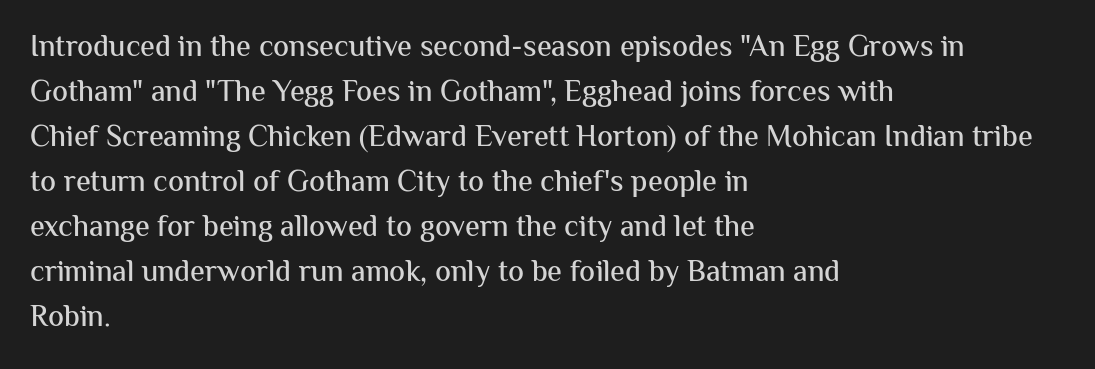
Q: Is the text italic (slanted)? A: No, it is upright.
Q: Is the typeface a serif or a sans-serif typeface? A: Sans-serif.
Q: Is the text underlined? A: No.
Q: How is the paragraph aligned? A: Left-aligned.
Q: Is the spacing between letters normal or unusually wide? A: Normal.
Q: Is the spacing between lines tight, normal or loose? A: Normal.
Q: Width (condensed, normal, or wide)? A: Normal.
Q: Stroke contrast? A: Medium.
Q: x-height? A: Medium.
Q: Monospaced? A: No.
